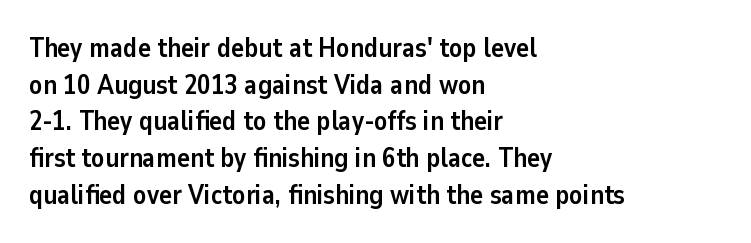
Casual observation: everything's shoved over to the left. Look at the tracking — it's just the regular setting, nothing added. The rendering uses a moderate line-height, typical for paragraphs. Decoration check: the copy has no underline. The face used here has the dense, thick strokes of a bold. The typography opts for an upright posture over an oblique one.
